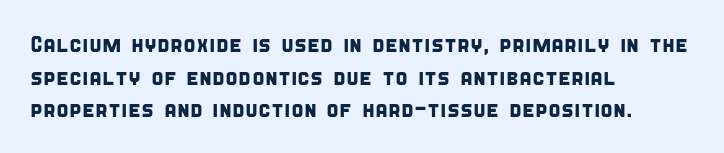
Is the block centered? No — it sits flush against the left margin. Check under the words: just untouched page. What's the leading like? Ordinary, nothing unusual. Inter-character spacing is left at the font's built-in metrics.
